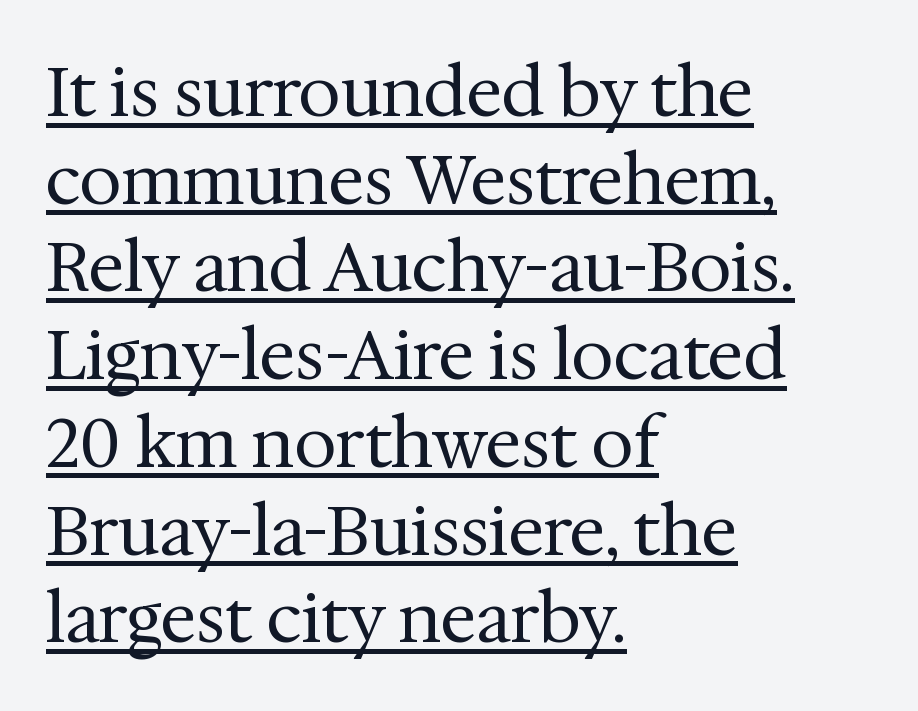
Q: Is the text bold? A: No.
Q: Is the text italic (slanted)? A: No, it is upright.
Q: Is the typeface a serif or a sans-serif typeface? A: Serif.
Q: Is the text underlined? A: Yes.
Q: How is the paragraph aligned? A: Left-aligned.
Q: Is the spacing between letters normal or unusually wide? A: Normal.
Q: Is the spacing between lines tight, normal or loose? A: Normal.
Q: Width (condensed, normal, or wide)? A: Normal.
Q: Stroke contrast? A: Medium.
Q: x-height? A: Medium.
Q: Monospaced? A: No.
